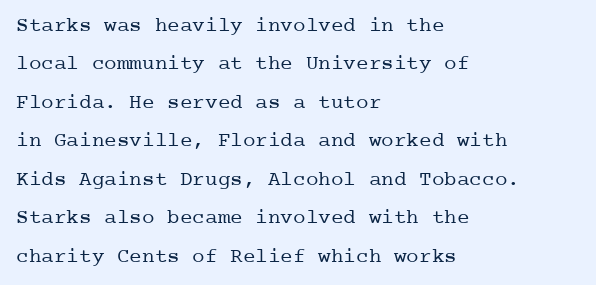
Every character sits straight up, as roman type does. Heaviness? Minimal to ordinary, like unemphasized prose. Default kerning and tracking; the words read as compact shapes. Compared with a centered layout, this one pins lines to the left instead. Letters rest on an invisible, unmarked baseline.
